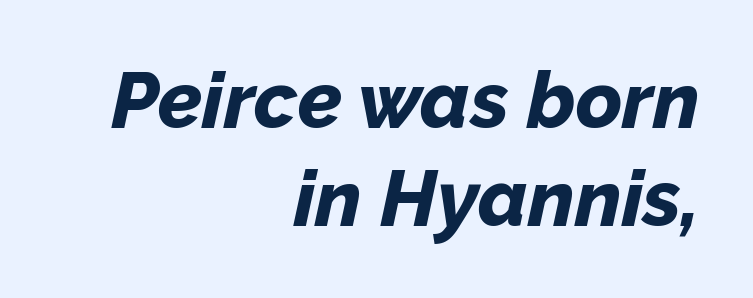
The image shows 79 px bold type, italic (leaning right); set right-aligned, line spacing 1.24x, normal letter spacing, not underlined; low stroke contrast and a medium x-height.
